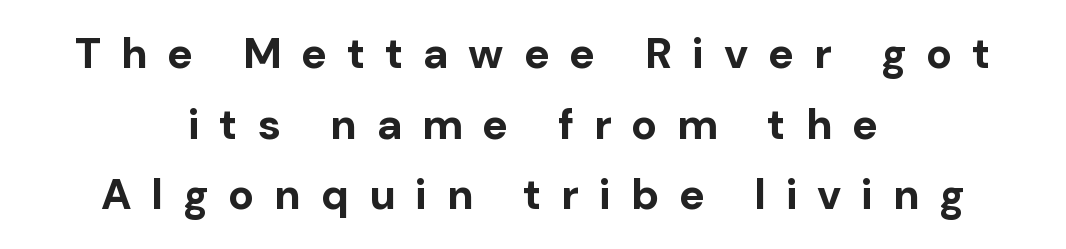
The image shows 43 px bold sans-serif type, upright; set centered, normal line spacing (1.64x), unusually wide letter spacing (+0.46 em), not underlined; low stroke contrast and a medium x-height.
